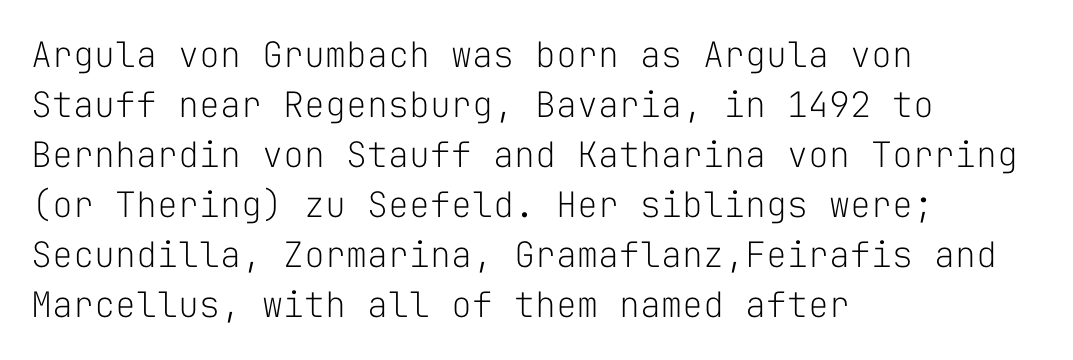
Weight: not bold — regular or lighter. The block of text has a typical density, with ordinary space between rows. The rendering uses typewriter-style spacing with identical character cells. Nothing unusual about the tracking: characters are spaced as the font intends. Line beginnings align vertically; line endings do not.
